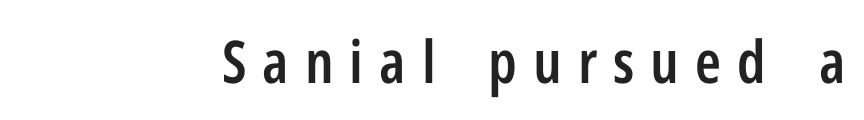
Q: Is the text bold? A: Semi-bold.
Q: Is the text italic (slanted)? A: No, it is upright.
Q: Is the typeface a serif or a sans-serif typeface? A: Sans-serif.
Q: Is the text underlined? A: No.
Q: Is the spacing between letters normal or unusually wide? A: Unusually wide.
Q: Width (condensed, normal, or wide)? A: Condensed.
Q: Stroke contrast? A: Low.
Q: x-height? A: Medium.
Q: Monospaced? A: No.
